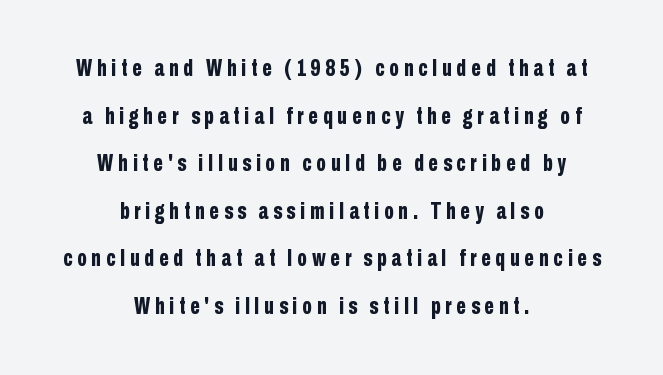
{"italic": "no", "bold": "yes", "underline": "no", "align": "center", "line_spacing": "loose", "line_spacing_ratio": 2.07, "letter_spacing": "wide", "letter_spacing_em": 0.21, "glyph_px": 23}
